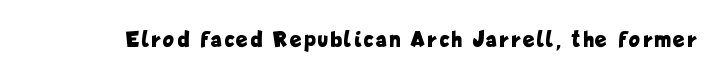
The words here are not underlined. Ascenders rise straight up at ninety degrees. What weight is shown? A full bold with thick strokes.
